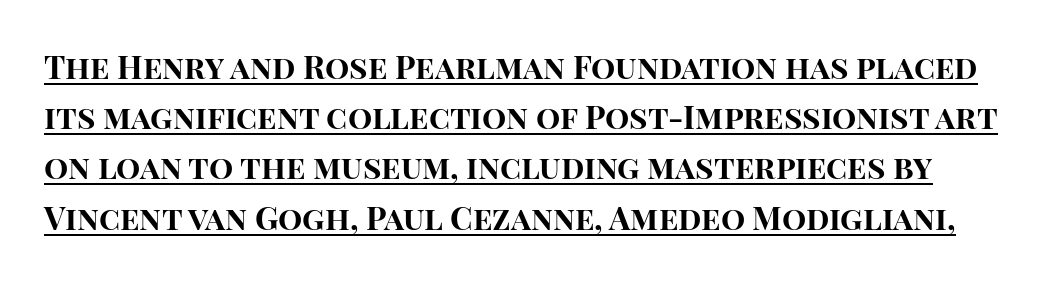
Q: Is the text bold? A: Yes.
Q: Is the text italic (slanted)? A: No, it is upright.
Q: Is the typeface a serif or a sans-serif typeface? A: Sans-serif.
Q: Is the text underlined? A: Yes.
Q: Is the spacing between letters normal or unusually wide? A: Normal.
Q: Is the spacing between lines tight, normal or loose? A: Normal.
Q: Width (condensed, normal, or wide)? A: Normal.
Q: Stroke contrast? A: High.
Q: x-height? A: Large.
Q: Monospaced? A: No.
